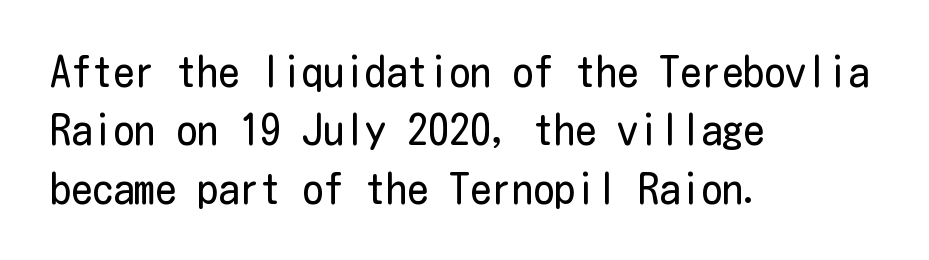
The image shows 42 px regular-weight, condensed sans-serif type, upright; set left-aligned, normal line spacing (1.39x), normal letter spacing, not underlined; low stroke contrast and a medium x-height.
